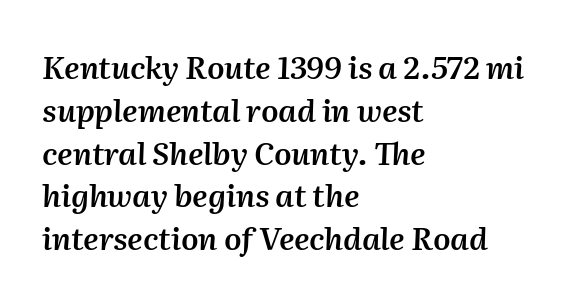
{"italic": "yes", "lean": "right", "slant_degrees": 2, "bold": "semi", "weight": "semibold", "width": "normal", "stroke_contrast": "medium", "x_height": "medium", "monospaced": "no", "underline": "no", "align": "left", "line_spacing": "normal", "line_spacing_ratio": 1.38, "letter_spacing": "normal", "letter_spacing_em": 0.0, "glyph_px": 31}
